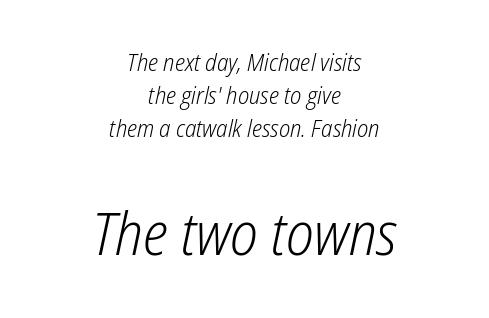
Q: Is the text bold? A: No.
Q: Is the text italic (slanted)? A: Yes, it leans right by about 12 degrees.
Q: Is the text underlined? A: No.
Q: How is the paragraph aligned? A: Centered.
Q: Is the spacing between letters normal or unusually wide? A: Normal.
Q: Is the spacing between lines tight, normal or loose? A: Normal.
Q: Which block of text is set in a larger size, the first (top) or the second (bottom)? A: The second (bottom) one.
Q: Width (condensed, normal, or wide)? A: Condensed.
Q: Stroke contrast? A: Low.
Q: x-height? A: Medium.
Q: Monospaced? A: No.
